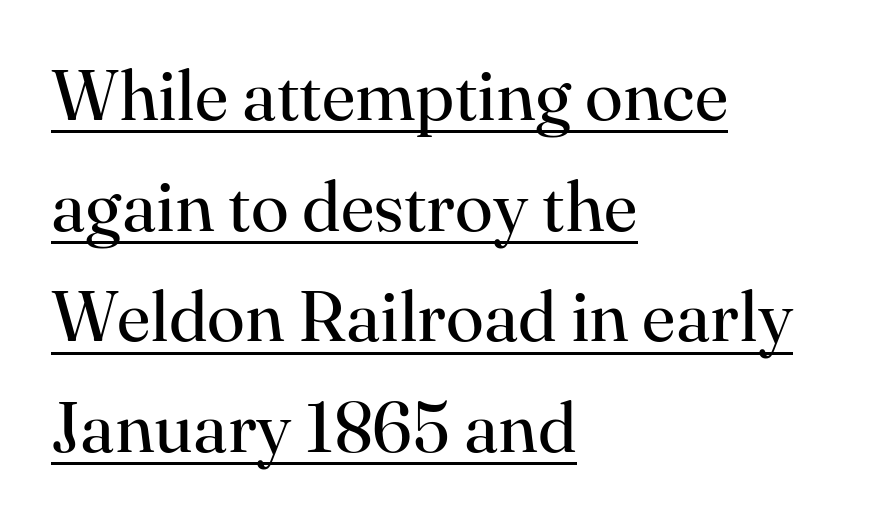
The typeface chosen for these lines features serifs. The type sits square on the baseline with zero lean. How are the letters spaced? Ordinarily, with no added tracking. Is this a heavy cut? Hardly; it is regular or lighter. The passage shown is typed in a proportional face where columns would drift.
